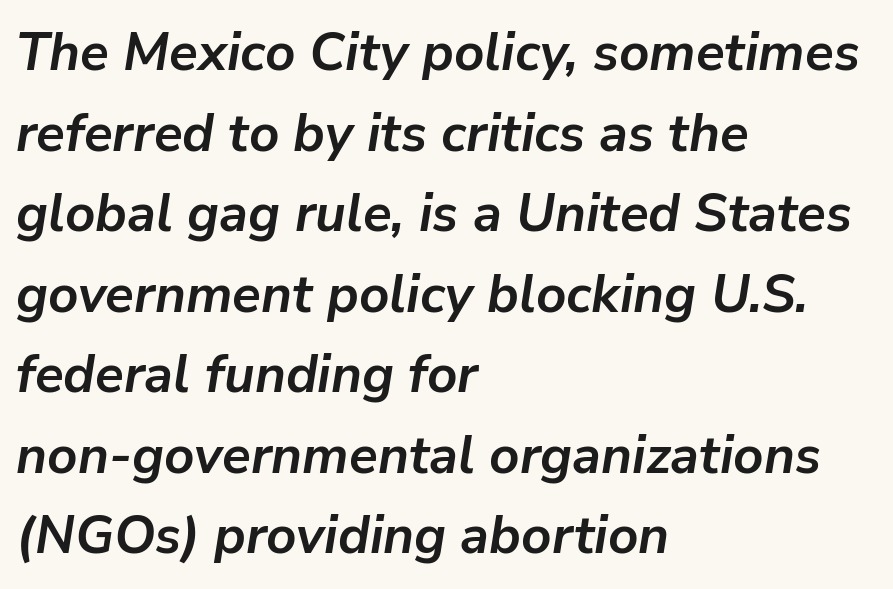
This rendering features lettering with no underline. Heavy, bold letterforms. Proportional: the letters do not fall into vertical columns. Observe the ordinary spacing: letters are neighbours, not strangers. Does the lettering tilt? It does — this is italic.
